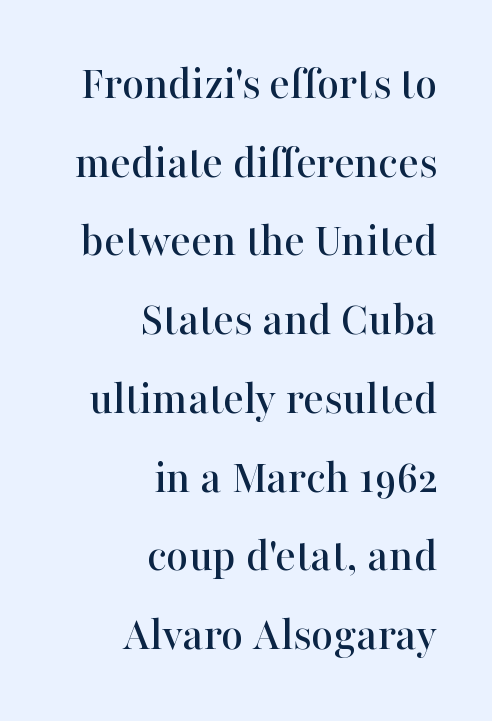
Q: Is the text italic (slanted)? A: No, it is upright.
Q: Is the typeface a serif or a sans-serif typeface? A: Serif.
Q: Is the text underlined? A: No.
Q: How is the paragraph aligned? A: Right-aligned.
Q: Is the spacing between letters normal or unusually wide? A: Normal.
Q: Is the spacing between lines tight, normal or loose? A: Normal.
Q: Width (condensed, normal, or wide)? A: Normal.
Q: Stroke contrast? A: High.
Q: x-height? A: Medium.
Q: Monospaced? A: No.
